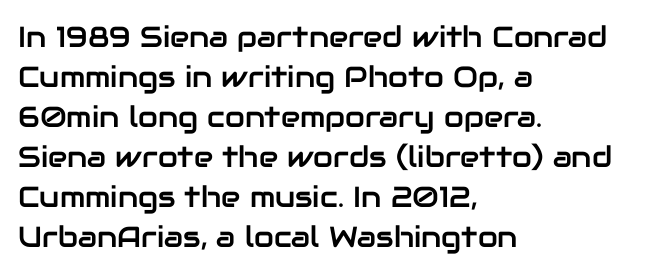
The image shows 29 px sans-serif type, upright; set left-aligned, normal line spacing (1.38x), normal letter spacing, not underlined; low stroke contrast and a medium x-height.
